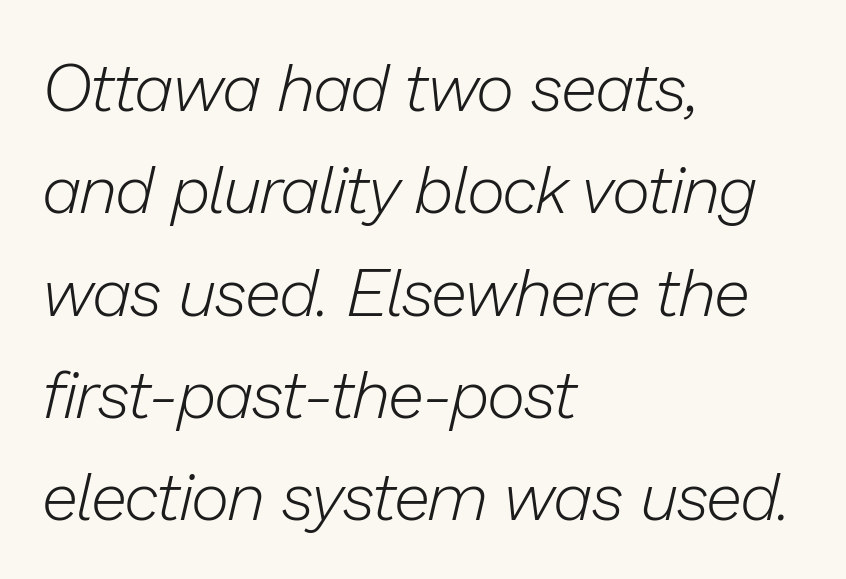
The image shows 66 px light type, italic (leaning right); set left-aligned, normal line spacing (1.55x), normal letter spacing, not underlined; low stroke contrast and a medium x-height.
